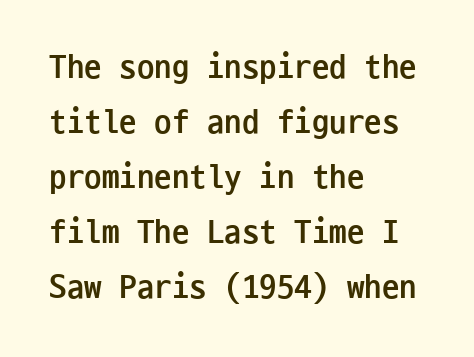
There is no visible air inserted between adjacent glyphs. This sample is left-justified, so line endings fall wherever the words run out. Serif or sans? Sans — the stroke terminals are bare. Check the space under the baseline: it is left empty.
